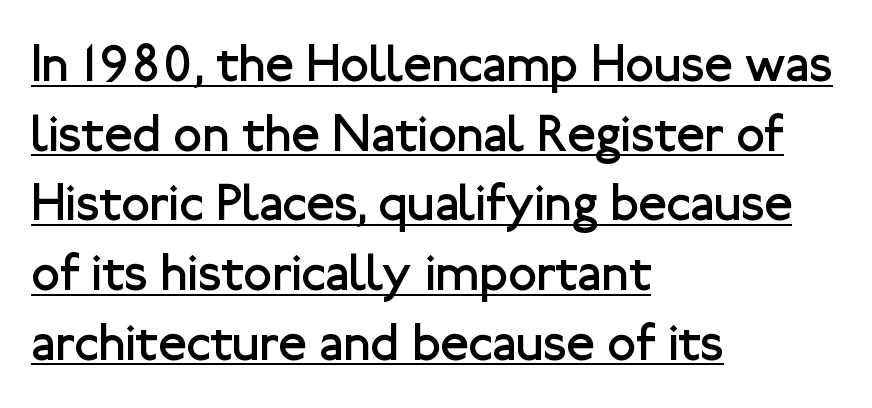
The image shows 52 px regular-weight sans-serif type, upright; set left-aligned, normal line spacing (1.34x), normal letter spacing, underlined; low stroke contrast and a medium x-height.
